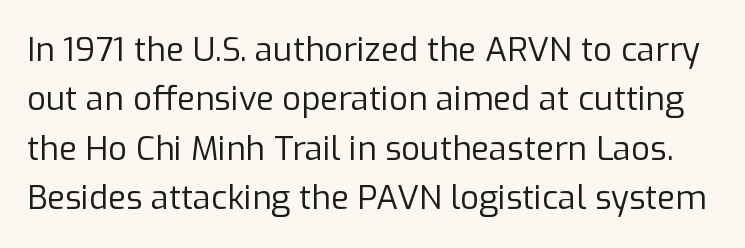
Q: Is the text bold? A: No.
Q: Is the text italic (slanted)? A: No, it is upright.
Q: Is the typeface a serif or a sans-serif typeface? A: Sans-serif.
Q: Is the text underlined? A: No.
Q: Is the spacing between letters normal or unusually wide? A: Normal.
Q: Is the spacing between lines tight, normal or loose? A: Normal.
Q: Width (condensed, normal, or wide)? A: Normal.
Q: Stroke contrast? A: Low.
Q: x-height? A: Medium.
Q: Monospaced? A: No.
